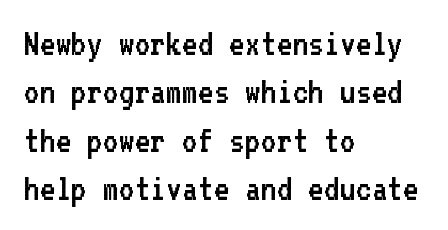
Q: Is the text bold? A: No.
Q: Is the text italic (slanted)? A: No, it is upright.
Q: Is the typeface a serif or a sans-serif typeface? A: Sans-serif.
Q: Is the text underlined? A: No.
Q: How is the paragraph aligned? A: Left-aligned.
Q: Is the spacing between letters normal or unusually wide? A: Normal.
Q: Is the spacing between lines tight, normal or loose? A: Normal.
Q: Width (condensed, normal, or wide)? A: Normal.
Q: Stroke contrast? A: Low.
Q: x-height? A: Medium.
Q: Monospaced? A: Yes.
